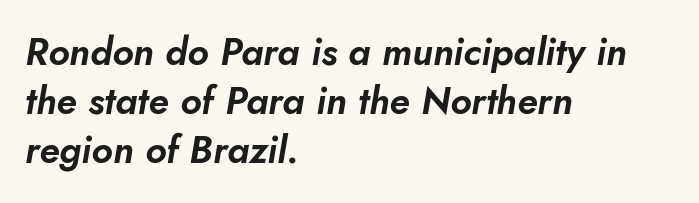
The font's italic variant was chosen for this text. A typesetter would call this proportional, since set widths differ per character. Leftover space on each line is placed entirely after the last word. Does extra space separate the letters? No, they use regular spacing. Just letters on the line, the space beneath them empty.
